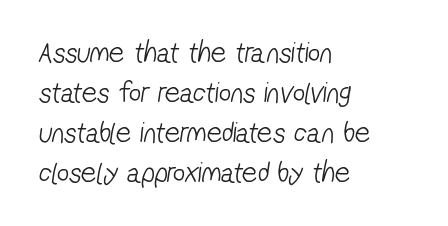
{"serif": "no", "bold": "no", "weight": "light", "width": "condensed", "stroke_contrast": "low", "x_height": "medium", "monospaced": "no", "underline": "no", "align": "left", "line_spacing": "normal", "line_spacing_ratio": 1.33, "letter_spacing": "normal", "letter_spacing_em": 0.0, "glyph_px": 30}
